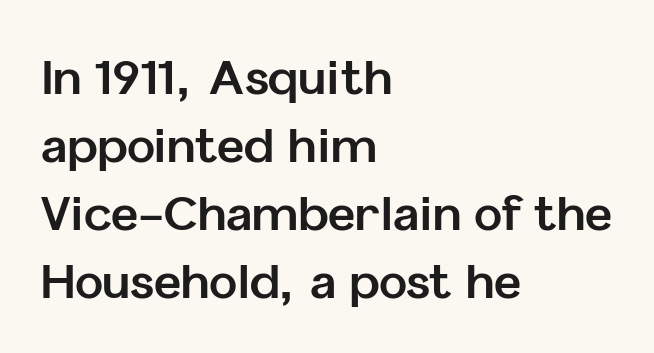
Descender tails drop into unmarked territory. What weight is shown? A full bold with thick strokes. The letters advance in unequal steps, a hallmark of proportional type. Is there much room between lines? A standard amount, neither cramped nor airy. In CSS terms this would be text-align: left. Here the glyphs are tracked normally, forming tight word shapes.
